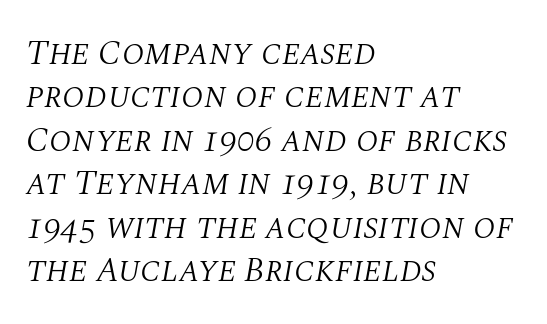
{"serif": "yes", "italic": "yes", "lean": "right", "slant_degrees": 10, "bold": "no", "weight": "light", "width": "normal", "stroke_contrast": "medium", "x_height": "large", "monospaced": "no", "underline": "no", "align": "left", "line_spacing_ratio": 1.24, "letter_spacing": "normal", "letter_spacing_em": 0.0, "glyph_px": 35}
